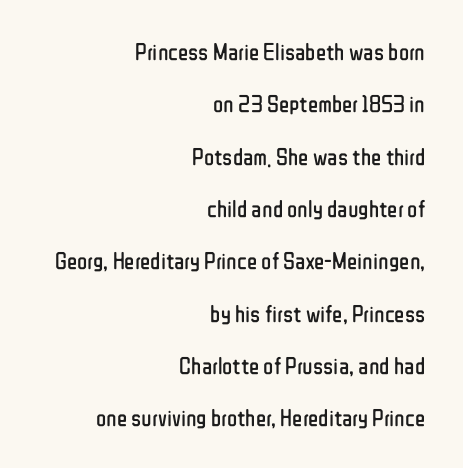
{"italic": "no", "bold": "no", "underline": "no", "align": "right", "line_spacing": "loose", "line_spacing_ratio": 2.18, "letter_spacing": "normal", "letter_spacing_em": 0.0, "glyph_px": 24}
